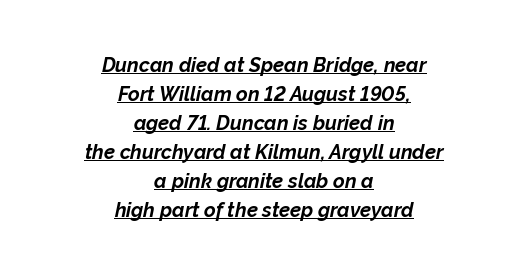
Every word sits above its own underline. Is there much room between lines? A standard amount, neither cramped nor airy. Tracking value appears to be zero — textbook default spacing. This rendering uses center alignment, leaving both contours irregular but symmetric.
